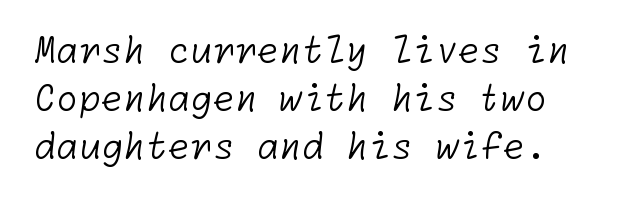
Q: Is the text bold? A: No.
Q: Is the typeface a serif or a sans-serif typeface? A: Sans-serif.
Q: Is the text underlined? A: No.
Q: Is the spacing between letters normal or unusually wide? A: Normal.
Q: Is the spacing between lines tight, normal or loose? A: Normal.
Q: Width (condensed, normal, or wide)? A: Normal.
Q: Stroke contrast? A: Low.
Q: x-height? A: Medium.
